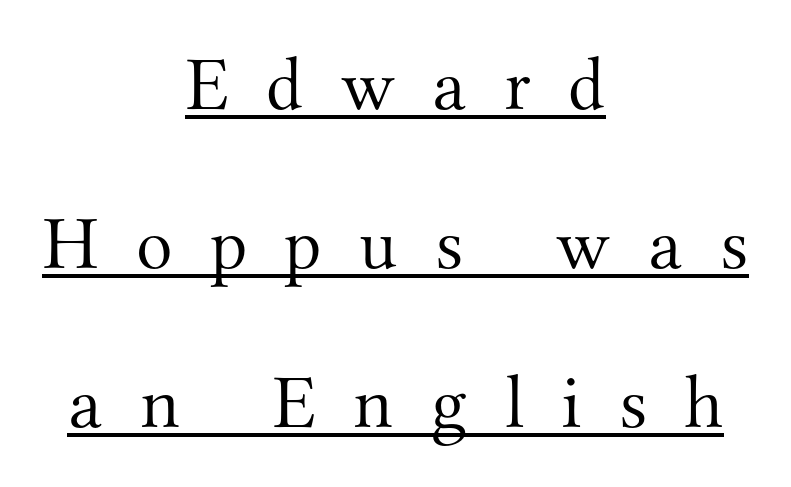
Stroke thickness stays within the range of a standard reading face or lighter. The type is letterspaced generously, with wide tracking. Teacher's note: observe the equal gaps on both sides — that is centered alignment. Proportional: the letters do not fall into vertical columns. This is serif lettering, the kind often seen in printed books.
